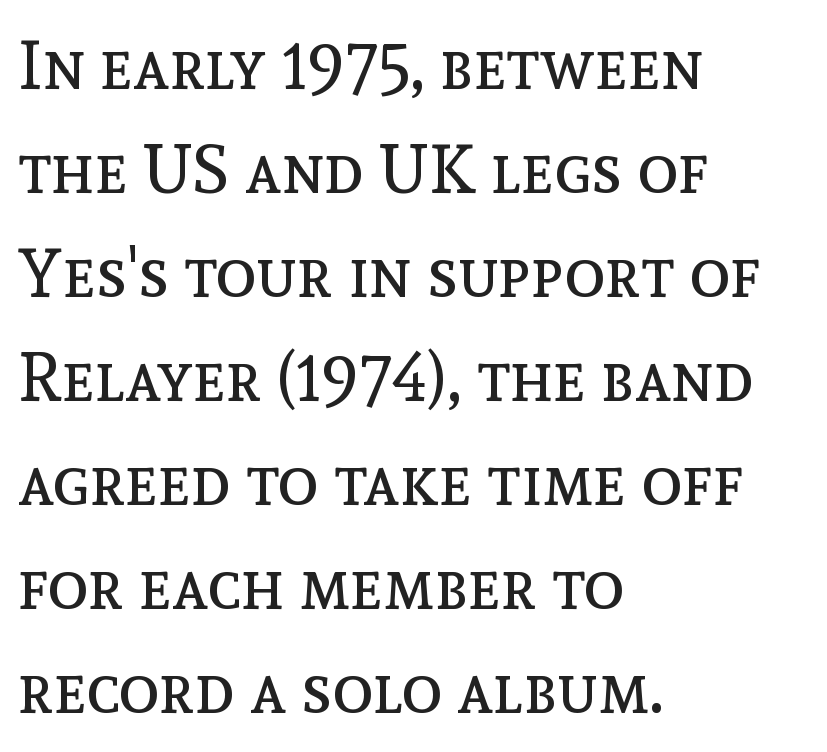
{"italic": "no", "bold": "no", "weight": "regular", "width": "normal", "x_height": "medium", "monospaced": "no", "underline": "no", "align": "left", "line_spacing": "normal", "line_spacing_ratio": 1.53, "letter_spacing": "normal", "letter_spacing_em": 0.0, "glyph_px": 68}
